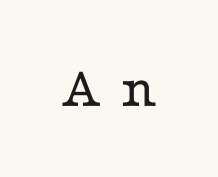
{"serif": "yes", "italic": "no", "bold": "no", "weight": "regular", "width": "wide", "stroke_contrast": "low", "x_height": "medium", "monospaced": "no", "underline": "no", "letter_spacing": "wide", "letter_spacing_em": 0.34, "glyph_px": 60}
